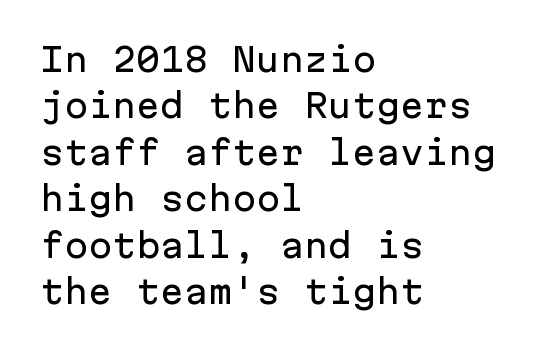
Think of a typewriter: that constant character pitch is what you see here. Every stem runs plumb, perpendicular to the baseline. One glance says typical: line gaps are just what's usual. Default kerning and tracking; the words read as compact shapes.
